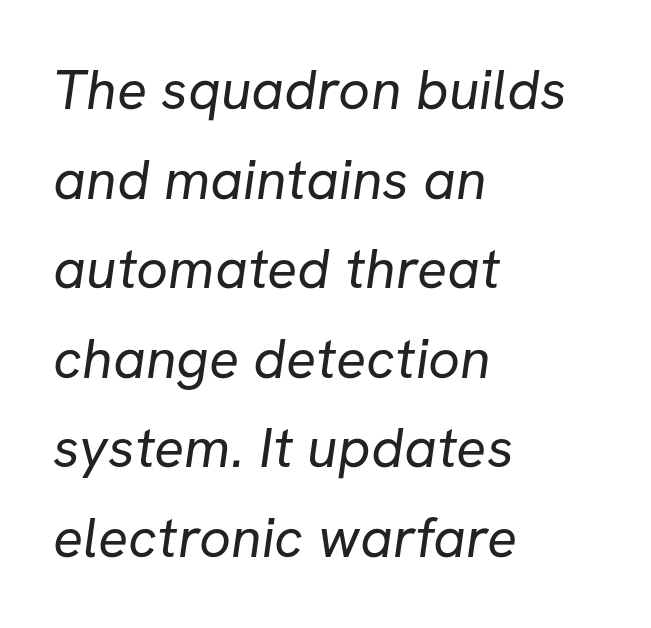
Q: Is the text bold? A: No.
Q: Is the typeface a serif or a sans-serif typeface? A: Sans-serif.
Q: Is the text underlined? A: No.
Q: How is the paragraph aligned? A: Left-aligned.
Q: Is the spacing between letters normal or unusually wide? A: Normal.
Q: Is the spacing between lines tight, normal or loose? A: Normal.
Q: Width (condensed, normal, or wide)? A: Normal.
Q: Stroke contrast? A: Low.
Q: x-height? A: Medium.
Q: Monospaced? A: No.
